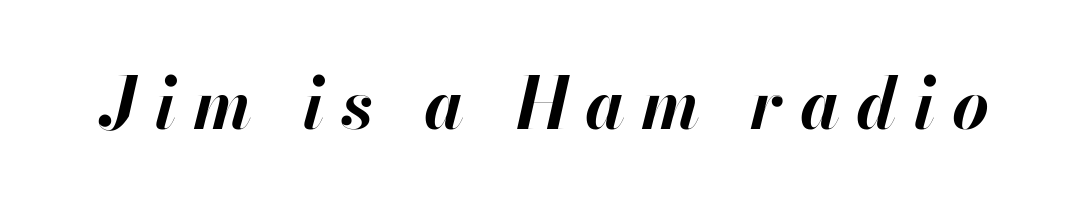
Q: Is the text bold? A: Yes.
Q: Is the text italic (slanted)? A: Yes, it leans right by about 13 degrees.
Q: Is the text underlined? A: No.
Q: Is the spacing between letters normal or unusually wide? A: Unusually wide.
Q: Width (condensed, normal, or wide)? A: Normal.
Q: Stroke contrast? A: High.
Q: x-height? A: Small.
Q: Monospaced? A: No.
